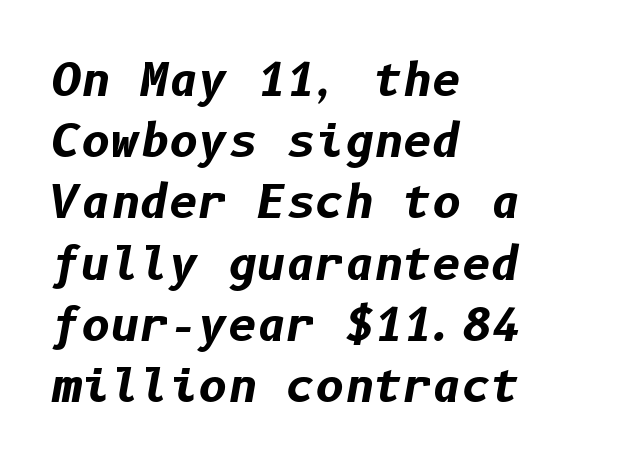
Q: Is the text bold? A: Yes.
Q: Is the text italic (slanted)? A: Yes, it leans right by about 10 degrees.
Q: Is the text underlined? A: No.
Q: How is the paragraph aligned? A: Left-aligned.
Q: Is the spacing between letters normal or unusually wide? A: Normal.
Q: Is the spacing between lines tight, normal or loose? A: Normal.
Q: Width (condensed, normal, or wide)? A: Normal.
Q: Stroke contrast? A: Low.
Q: x-height? A: Medium.
